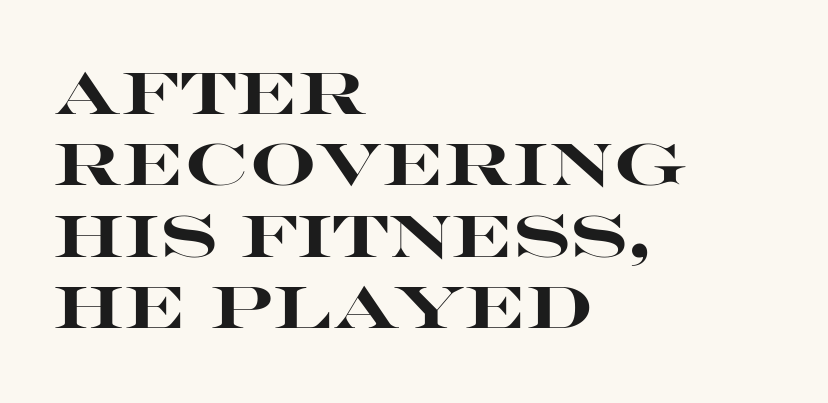
Summary of weight: heavy, a full bold. Reading down the block, your eye returns to a fixed left position each line. Think of a printed novel: that variable character pitch is what you see here.
